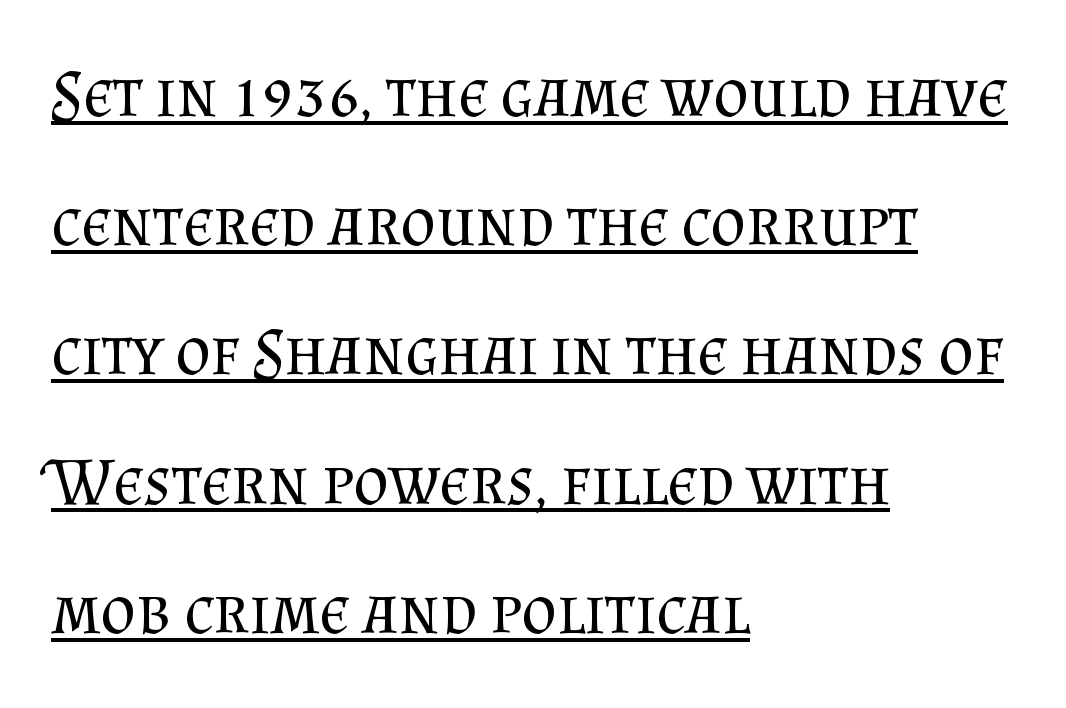
{"serif": "yes", "italic": "no", "bold": "no", "weight": "regular", "width": "normal", "stroke_contrast": "medium", "x_height": "small", "monospaced": "no", "underline": "yes", "align": "left", "line_spacing": "loose", "line_spacing_ratio": 1.9, "letter_spacing": "normal", "letter_spacing_em": 0.0, "glyph_px": 68}
